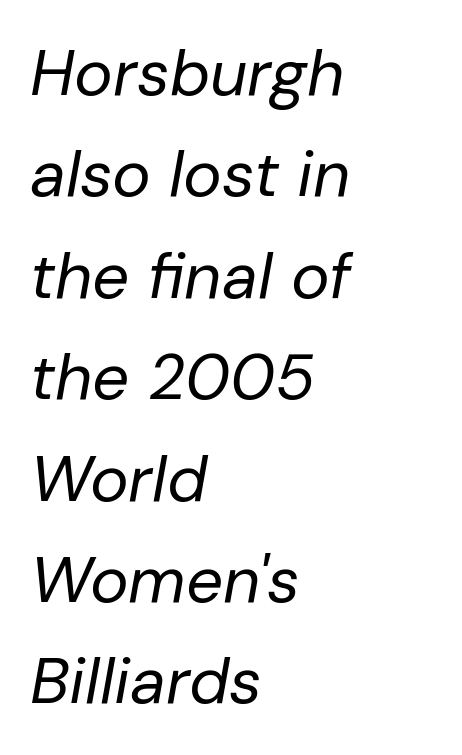
{"italic": "yes", "lean": "right", "slant_degrees": 10, "bold": "no", "weight": "regular", "width": "normal", "stroke_contrast": "low", "x_height": "medium", "monospaced": "no", "underline": "no", "align": "left", "line_spacing": "normal", "line_spacing_ratio": 1.56, "letter_spacing": "normal", "letter_spacing_em": 0.0, "glyph_px": 65}
